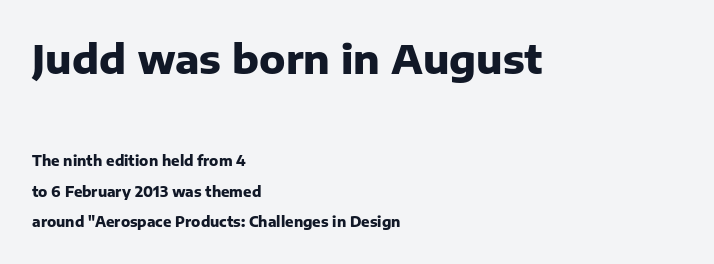
The image shows 40 px heavy sans-serif type, upright; set left-aligned, loose line spacing (2.18x), normal letter spacing, not underlined; the first (top) block is 2.86x larger; low stroke contrast and a medium x-height.
